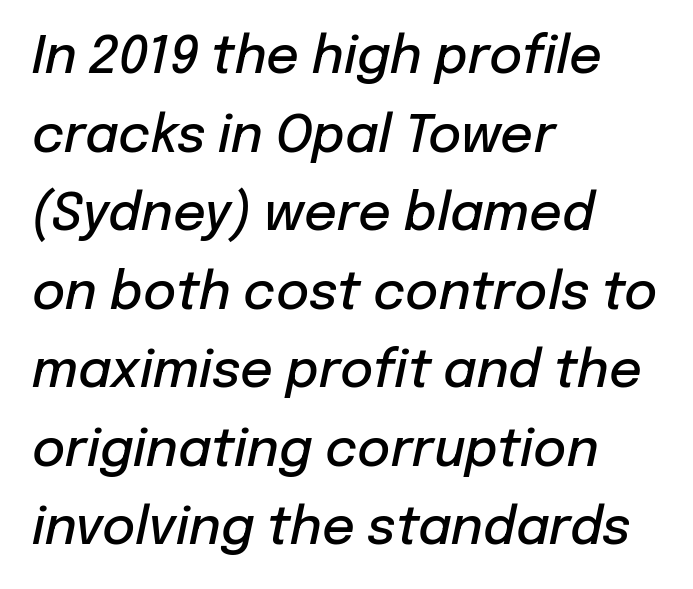
The glyphs are unaccompanied by any horizontal stroke below them. Inter-character spacing is left at the font's built-in metrics. This sample uses an oblique cut, with every glyph tilted off the vertical. A typesetter would call this proportional, since set widths differ per character. Every row of glyphs begins at an identical x-position on the left.
